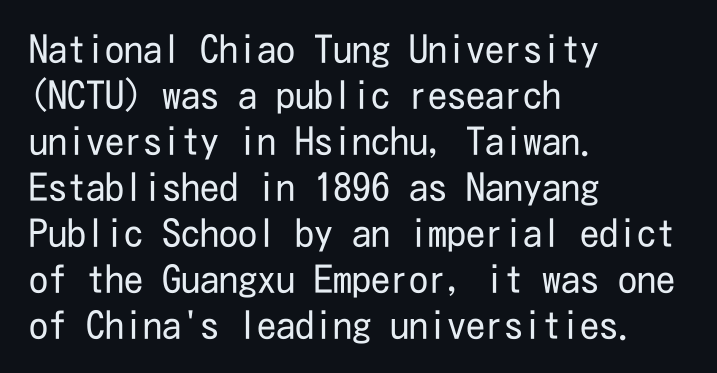
{"serif": "no", "italic": "no", "bold": "no", "weight": "regular", "width": "condensed", "stroke_contrast": "low", "x_height": "medium", "underline": "no", "align": "left", "line_spacing_ratio": 1.21, "letter_spacing": "normal", "letter_spacing_em": 0.0, "glyph_px": 38}
